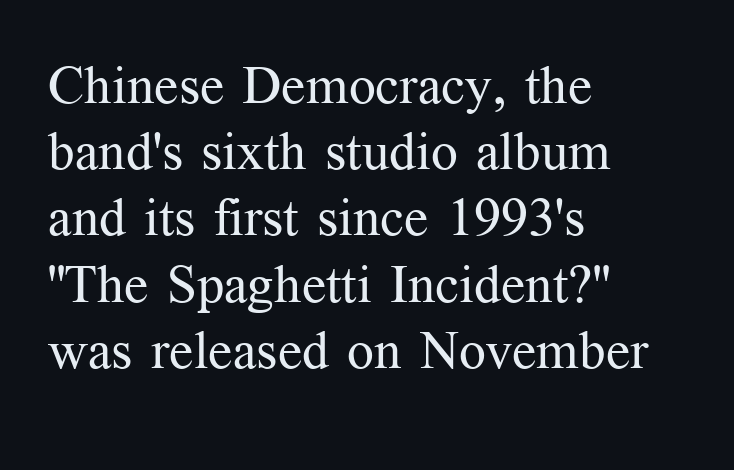
{"serif": "yes", "italic": "no", "bold": "no", "weight": "regular", "width": "normal", "stroke_contrast": "medium", "x_height": "medium", "monospaced": "no", "underline": "no", "align": "left", "line_spacing": "normal", "line_spacing_ratio": 1.25, "letter_spacing": "normal", "letter_spacing_em": 0.0, "glyph_px": 53}
